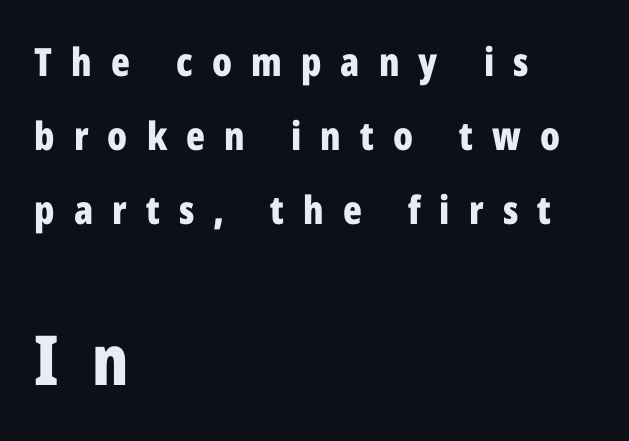
Q: Is the text bold? A: Yes.
Q: Is the text italic (slanted)? A: No, it is upright.
Q: Is the typeface a serif or a sans-serif typeface? A: Sans-serif.
Q: Is the text underlined? A: No.
Q: How is the paragraph aligned? A: Left-aligned.
Q: Is the spacing between letters normal or unusually wide? A: Unusually wide.
Q: Is the spacing between lines tight, normal or loose? A: Loose.
Q: Which block of text is set in a larger size, the first (top) or the second (bottom)? A: The second (bottom) one.
Q: Width (condensed, normal, or wide)? A: Condensed.
Q: Stroke contrast? A: Low.
Q: x-height? A: Medium.
Q: Monospaced? A: No.
